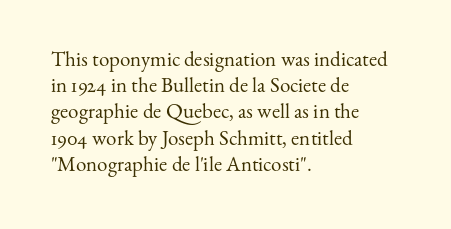
The image shows 21 px text type, upright; set left-aligned, normal line spacing (1.25x), normal letter spacing, not underlined.
